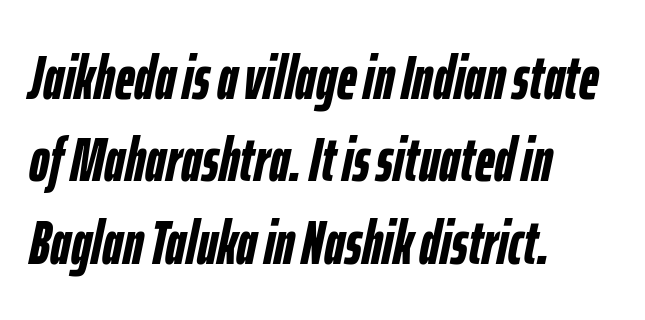
Q: Is the text bold? A: Yes.
Q: Is the text italic (slanted)? A: Yes, it leans right by about 12 degrees.
Q: Is the text underlined? A: No.
Q: How is the paragraph aligned? A: Left-aligned.
Q: Is the spacing between letters normal or unusually wide? A: Normal.
Q: Is the spacing between lines tight, normal or loose? A: Normal.
Q: Width (condensed, normal, or wide)? A: Condensed.
Q: Stroke contrast? A: Low.
Q: x-height? A: Medium.
Q: Monospaced? A: No.
